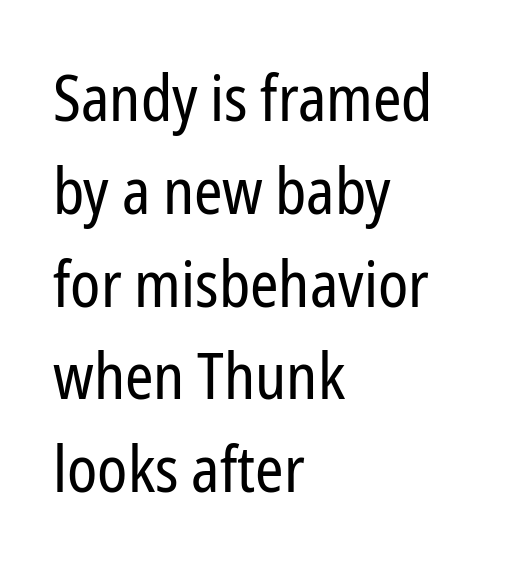
The image shows 64 px regular-weight, condensed sans-serif type, upright; set left-aligned, normal line spacing (1.45x), normal letter spacing, not underlined; low stroke contrast and a medium x-height.
